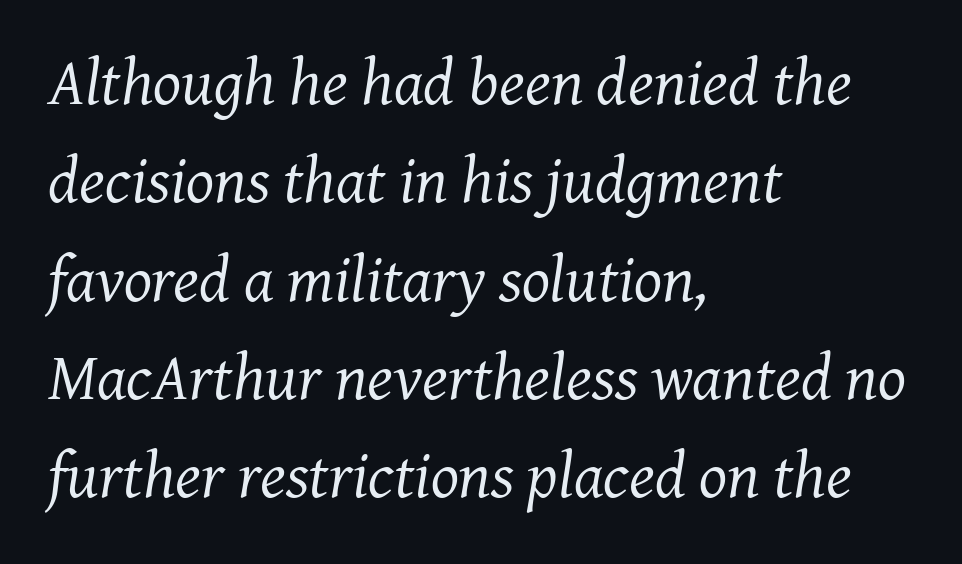
Q: Is the text bold? A: No.
Q: Is the text italic (slanted)? A: Yes, it leans right by about 7 degrees.
Q: Is the typeface a serif or a sans-serif typeface? A: Serif.
Q: Is the text underlined? A: No.
Q: How is the paragraph aligned? A: Left-aligned.
Q: Is the spacing between letters normal or unusually wide? A: Normal.
Q: Is the spacing between lines tight, normal or loose? A: Normal.
Q: Width (condensed, normal, or wide)? A: Normal.
Q: Stroke contrast? A: Medium.
Q: x-height? A: Medium.
Q: Monospaced? A: No.
